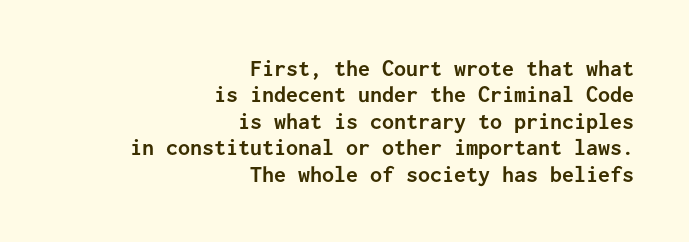
The image shows 24 px bold type, upright; set right-aligned, tight line spacing (1.1x), normal letter spacing, not underlined.
